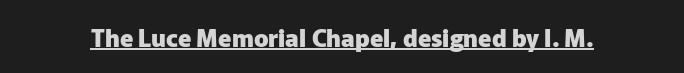
Q: Is the text bold? A: Yes.
Q: Is the text italic (slanted)? A: No, it is upright.
Q: Is the text underlined? A: Yes.
Q: Is the spacing between letters normal or unusually wide? A: Normal.
